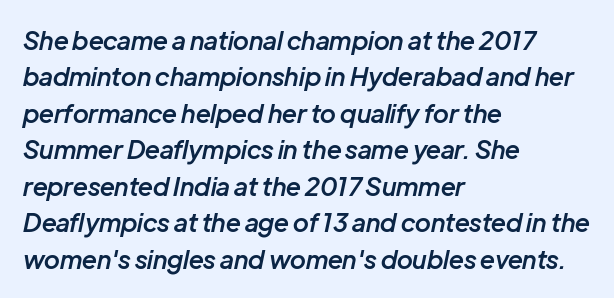
{"italic": "yes", "lean": "right", "slant_degrees": 12, "bold": "semi", "underline": "no", "align": "left", "line_spacing": "normal", "line_spacing_ratio": 1.46, "letter_spacing": "normal", "letter_spacing_em": 0.0, "glyph_px": 25}
